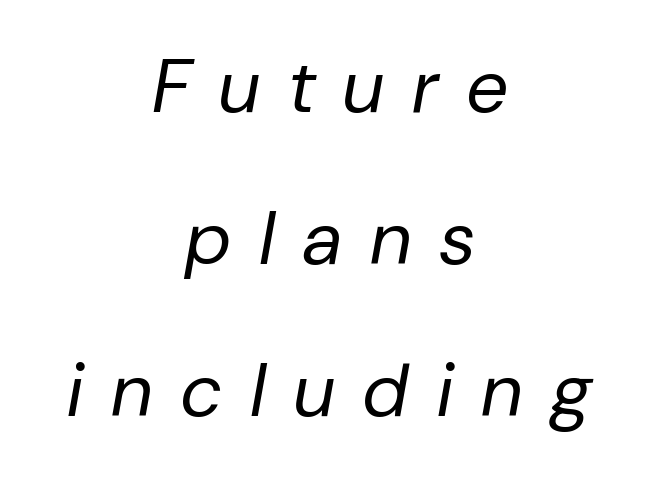
The face used here is proportionally spaced, like ordinary book or web type. Quick note: interline space is abundant. This reads as an unemphasized weight, regular at the heaviest. These lines have a slow, spaced-out rhythm from letter to letter. A student would call this center alignment; a typographer would say set centered. These lines were composed using italics.
